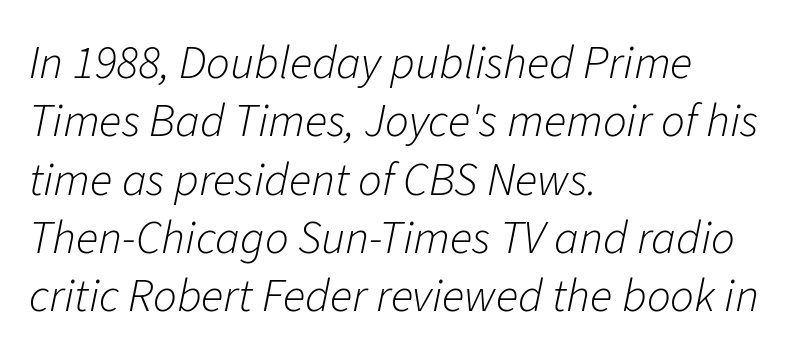
Q: Is the text bold? A: No.
Q: Is the text italic (slanted)? A: Yes, it leans right by about 11 degrees.
Q: Is the text underlined? A: No.
Q: How is the paragraph aligned? A: Left-aligned.
Q: Is the spacing between letters normal or unusually wide? A: Normal.
Q: Width (condensed, normal, or wide)? A: Normal.
Q: Stroke contrast? A: Low.
Q: x-height? A: Medium.
Q: Monospaced? A: No.
